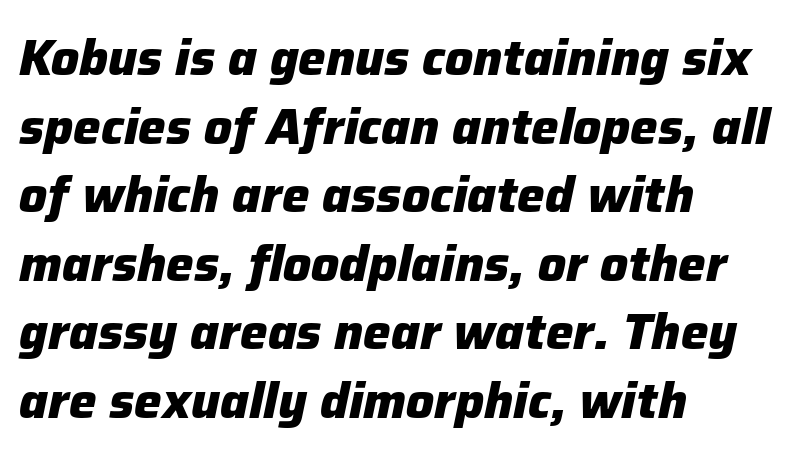
The image shows 49 px heavy type, italic (leaning right); set left-aligned, normal line spacing (1.4x), normal letter spacing, not underlined; low stroke contrast and a medium x-height.
